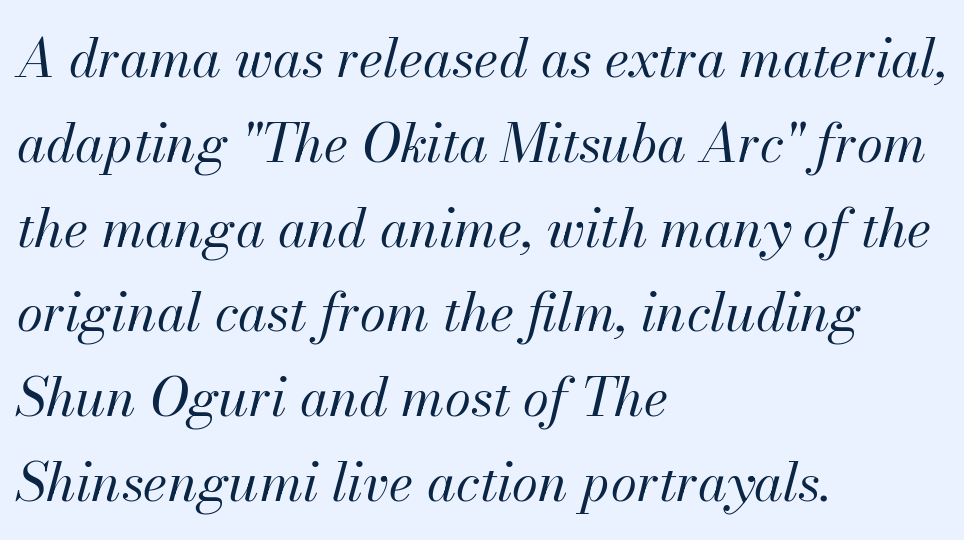
Q: Is the text bold? A: No.
Q: Is the text italic (slanted)? A: Yes, it leans right by about 13 degrees.
Q: Is the text underlined? A: No.
Q: How is the paragraph aligned? A: Left-aligned.
Q: Is the spacing between letters normal or unusually wide? A: Normal.
Q: Is the spacing between lines tight, normal or loose? A: Normal.
Q: Width (condensed, normal, or wide)? A: Normal.
Q: Stroke contrast? A: Medium.
Q: x-height? A: Small.
Q: Monospaced? A: No.
